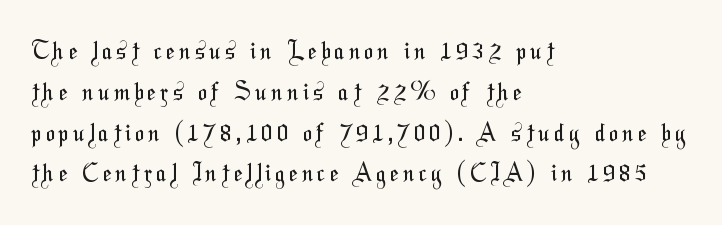
Q: Is the text bold? A: No.
Q: Is the text underlined? A: No.
Q: How is the paragraph aligned? A: Left-aligned.
Q: Is the spacing between lines tight, normal or loose? A: Normal.
